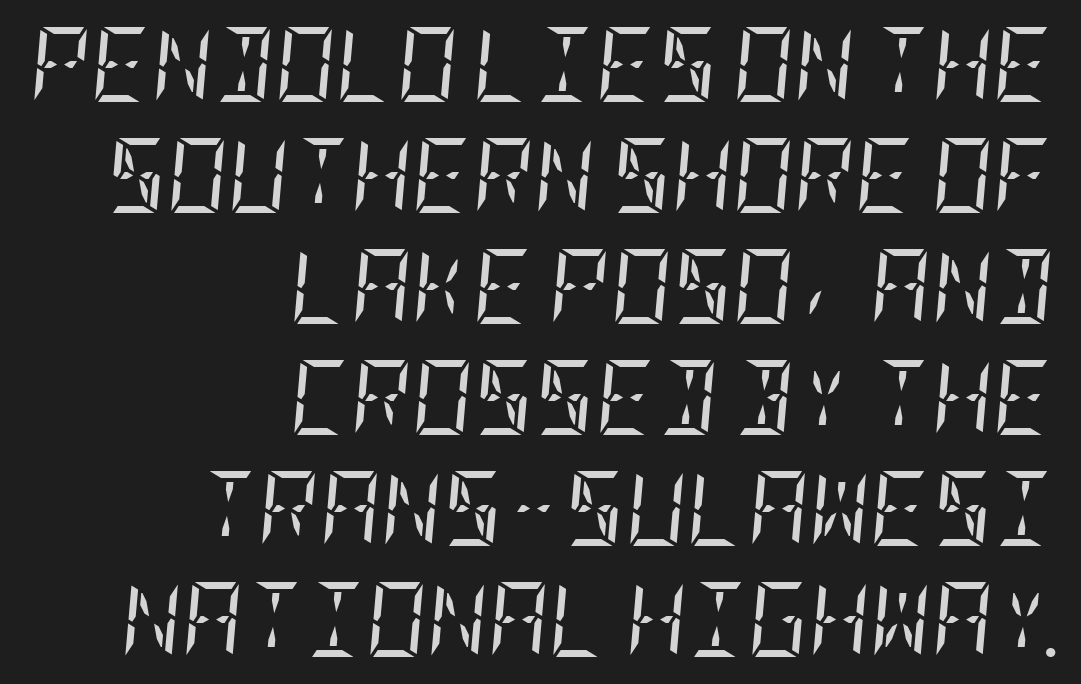
The image shows 75 px regular-weight, condensed serif type, italic (leaning right); set right-aligned, normal line spacing (1.48x), normal letter spacing, not underlined; low stroke contrast and a large x-height.
